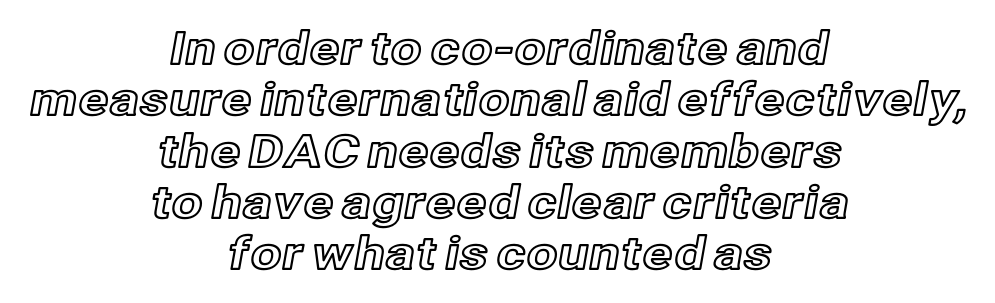
{"width": "normal", "x_height": "medium", "monospaced": "no", "underline": "no", "align": "center", "line_spacing": "tight", "line_spacing_ratio": 1.14, "letter_spacing": "normal", "letter_spacing_em": 0.0, "glyph_px": 45}
